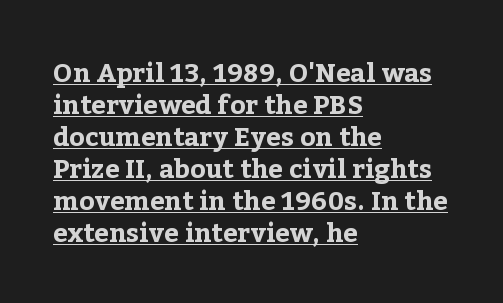
The words here are underlined. Italic: no, the glyphs are upright roman. Caption: multi-line text, flush left, ragged right. Notice how thick the strokes are: this is what a full bold looks like. Standard letterfit; no display-style spreading of the glyphs.
